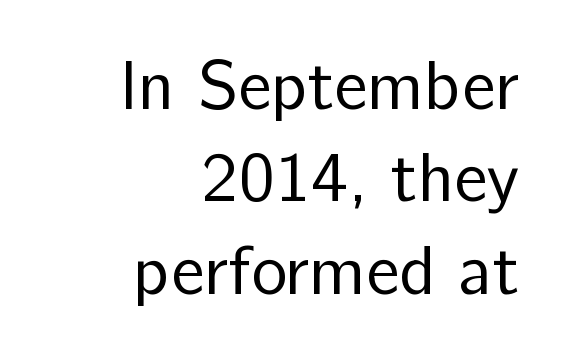
{"serif": "no", "italic": "no", "bold": "no", "weight": "regular", "width": "normal", "stroke_contrast": "low", "x_height": "medium", "monospaced": "no", "underline": "no", "align": "right", "line_spacing": "normal", "line_spacing_ratio": 1.34, "letter_spacing": "normal", "letter_spacing_em": 0.0, "glyph_px": 69}
